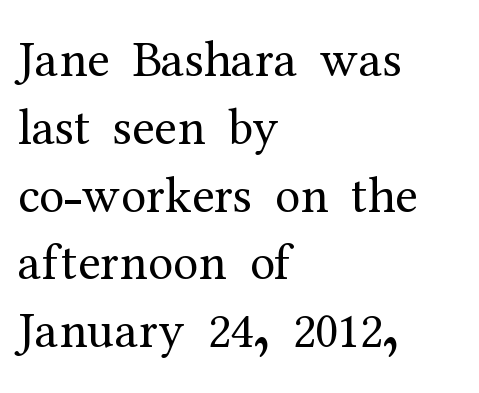
The image shows 51 px regular-weight serif type, upright; set left-aligned, normal line spacing (1.33x), normal letter spacing, not underlined; medium stroke contrast and a medium x-height.
